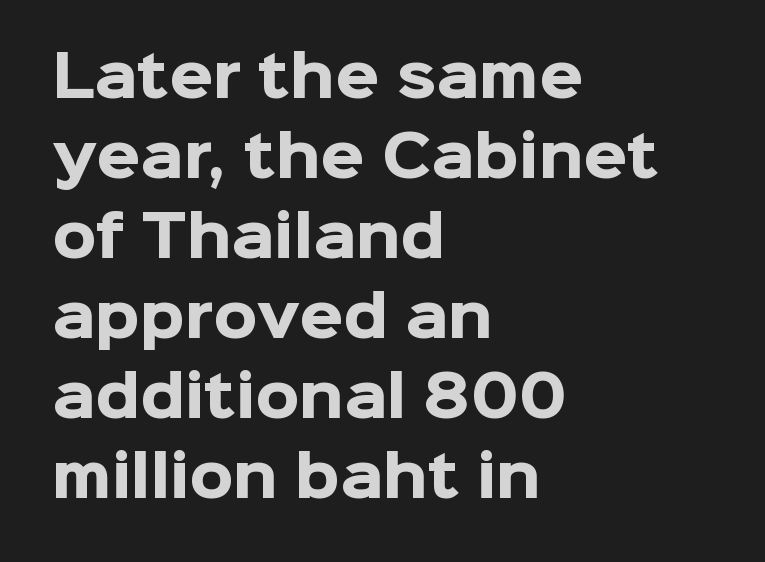
{"serif": "no", "italic": "no", "bold": "yes", "weight": "heavy", "width": "normal", "stroke_contrast": "low", "x_height": "medium", "monospaced": "no", "underline": "no", "align": "left", "line_spacing": "normal", "line_spacing_ratio": 1.43, "letter_spacing": "normal", "letter_spacing_em": 0.0, "glyph_px": 56}
